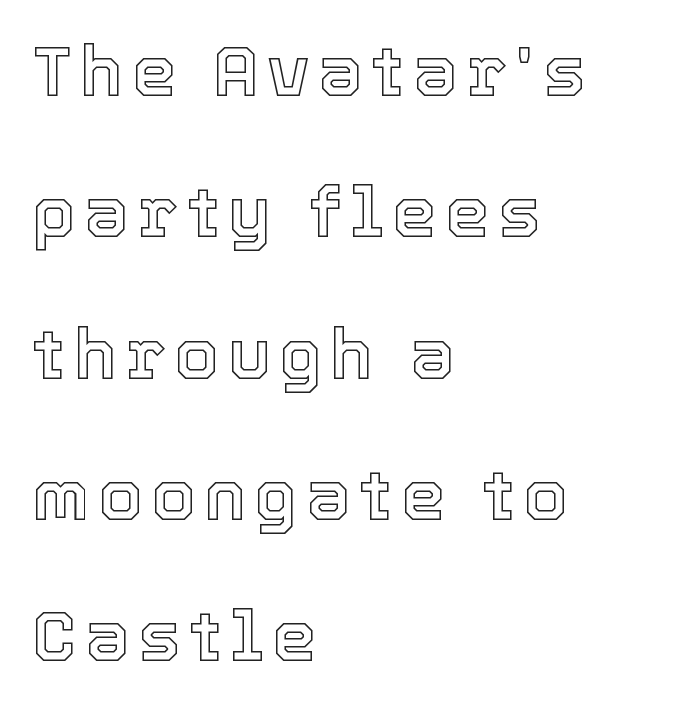
The image shows 71 px text type, upright; set left-aligned, loose line spacing (1.99x), not underlined; a medium x-height.
